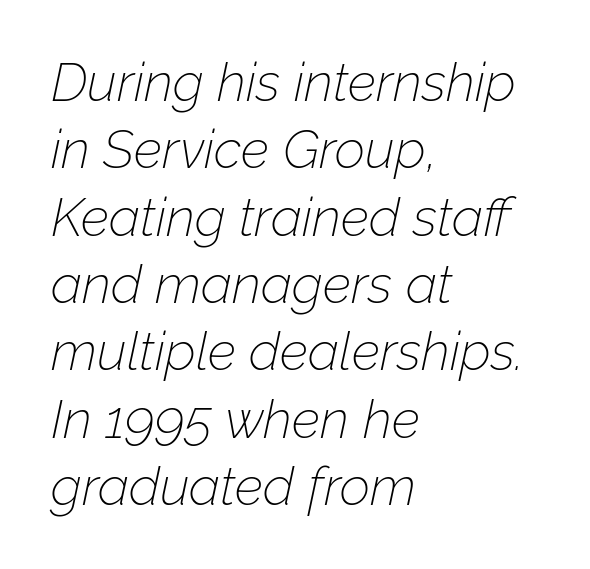
Q: Is the text bold? A: No.
Q: Is the text italic (slanted)? A: Yes, it leans right by about 12 degrees.
Q: Is the text underlined? A: No.
Q: How is the paragraph aligned? A: Left-aligned.
Q: Is the spacing between letters normal or unusually wide? A: Normal.
Q: Is the spacing between lines tight, normal or loose? A: Normal.
Q: Width (condensed, normal, or wide)? A: Normal.
Q: Stroke contrast? A: Low.
Q: x-height? A: Medium.
Q: Monospaced? A: No.
